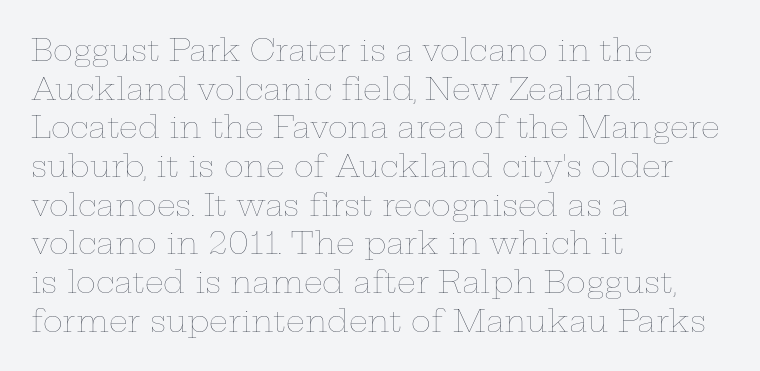
Q: Is the text bold? A: No.
Q: Is the text italic (slanted)? A: No, it is upright.
Q: Is the text underlined? A: No.
Q: How is the paragraph aligned? A: Left-aligned.
Q: Is the spacing between letters normal or unusually wide? A: Normal.
Q: Is the spacing between lines tight, normal or loose? A: Normal.
Q: Width (condensed, normal, or wide)? A: Wide.
Q: Stroke contrast? A: Low.
Q: x-height? A: Medium.
Q: Monospaced? A: No.
